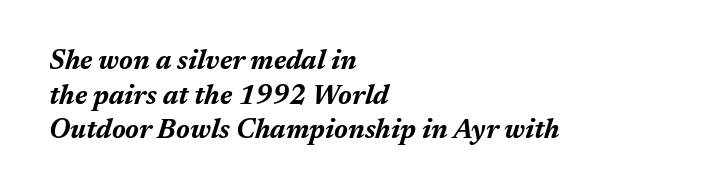
Q: Is the text bold? A: Yes.
Q: Is the text italic (slanted)? A: Yes, it leans right by about 17 degrees.
Q: Is the text underlined? A: No.
Q: How is the paragraph aligned? A: Left-aligned.
Q: Is the spacing between letters normal or unusually wide? A: Normal.
Q: Is the spacing between lines tight, normal or loose? A: Normal.
